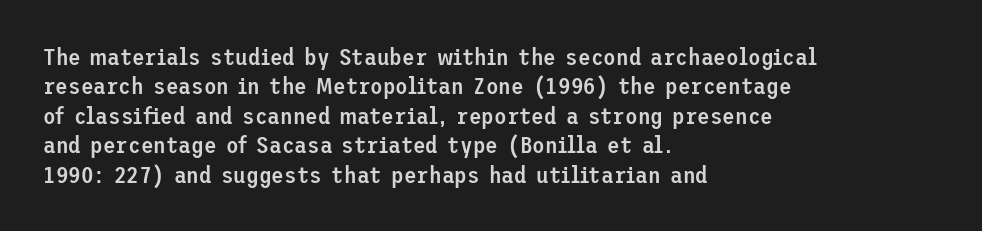
{"italic": "no", "bold": "semi", "underline": "no", "align": "left", "line_spacing": "normal", "line_spacing_ratio": 1.28, "letter_spacing": "normal", "letter_spacing_em": 0.0, "glyph_px": 23}
